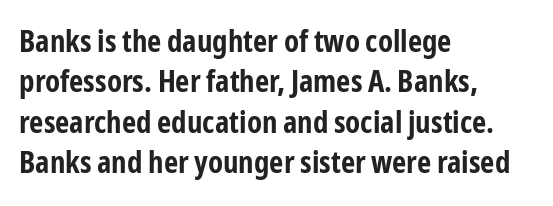
{"serif": "no", "italic": "no", "bold": "yes", "weight": "bold", "width": "condensed", "stroke_contrast": "low", "x_height": "medium", "monospaced": "no", "underline": "no", "align": "left", "line_spacing": "normal", "line_spacing_ratio": 1.3, "letter_spacing": "normal", "letter_spacing_em": 0.0, "glyph_px": 31}
